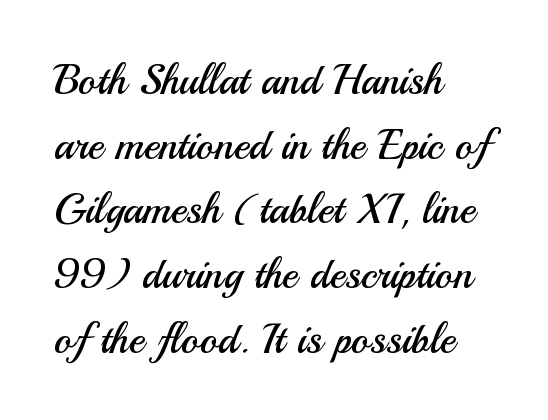
The image shows 42 px regular-weight sans-serif type; set left-aligned, normal line spacing (1.54x), normal letter spacing, not underlined; medium stroke contrast and a small x-height.
